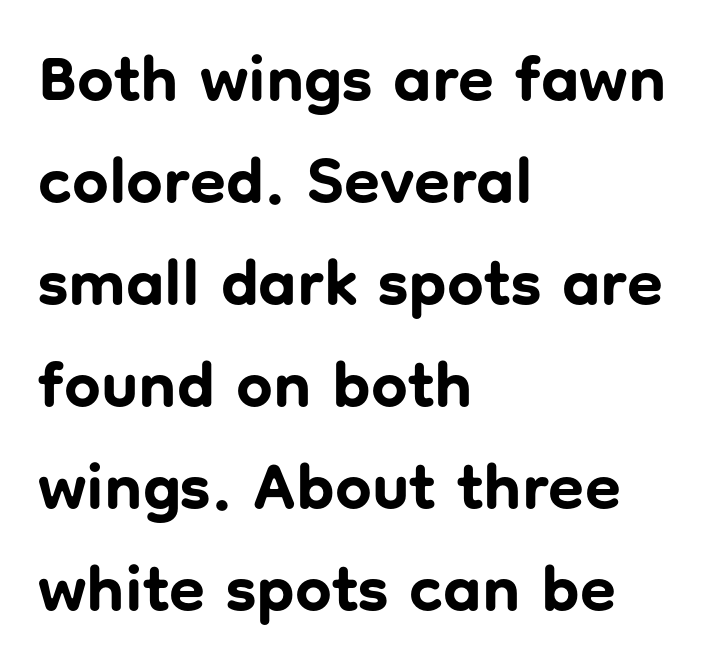
The strokes are fattened all the way to bold. Every row of glyphs begins at an identical x-position on the left. Ascenders rise straight up at ninety degrees. The characters display no serif detailing; their extremities are plain. Has an underline been added? It has not. The rows are spaced the way most documents space them.
